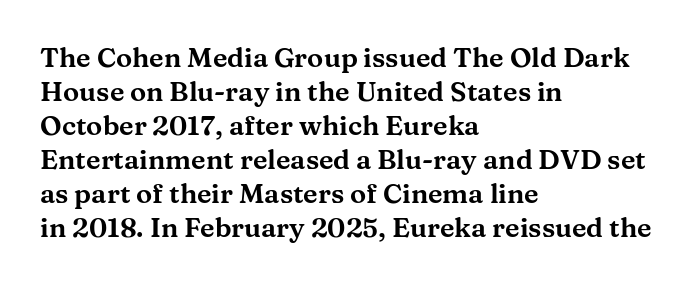
This sample uses plain, unmodified letter spacing. The setting favours the left margin, as ordinary paragraphs usually do. Does the lettering tilt? It doesn't — this is upright. Is there much room between lines? A standard amount, neither cramped nor airy.
